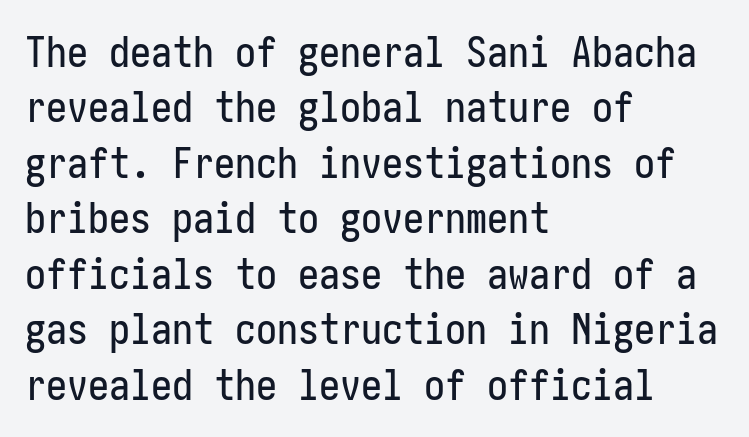
Q: Is the text italic (slanted)? A: No, it is upright.
Q: Is the typeface a serif or a sans-serif typeface? A: Sans-serif.
Q: Is the text underlined? A: No.
Q: How is the paragraph aligned? A: Left-aligned.
Q: Is the spacing between letters normal or unusually wide? A: Normal.
Q: Is the spacing between lines tight, normal or loose? A: Normal.
Q: Width (condensed, normal, or wide)? A: Condensed.
Q: Stroke contrast? A: Low.
Q: x-height? A: Medium.
